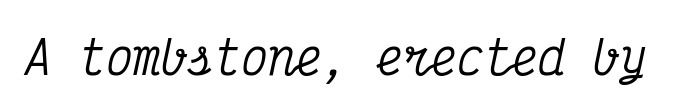
Q: Is the text italic (slanted)? A: Yes, it leans right by about 12 degrees.
Q: Is the typeface a serif or a sans-serif typeface? A: Serif.
Q: Is the text underlined? A: No.
Q: Is the spacing between letters normal or unusually wide? A: Normal.
Q: Width (condensed, normal, or wide)? A: Condensed.
Q: Stroke contrast? A: Medium.
Q: x-height? A: Medium.
Q: Monospaced? A: Yes.
